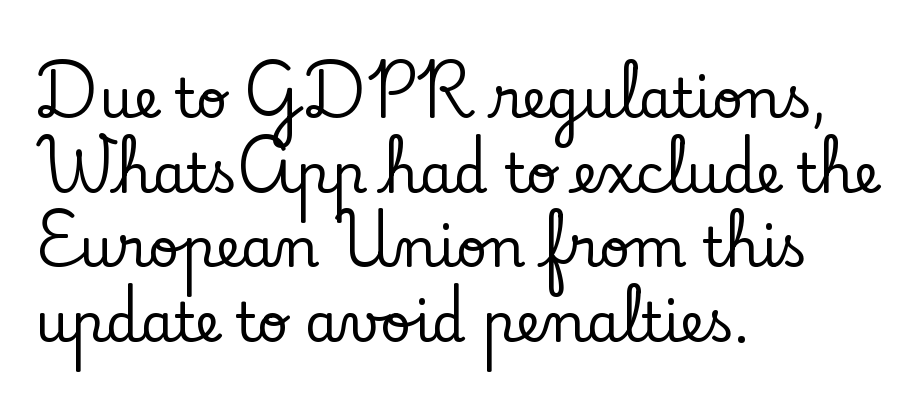
The image shows 54 px serif type, upright; set left-aligned, normal line spacing (1.38x), normal letter spacing, not underlined; low stroke contrast and a small x-height.
